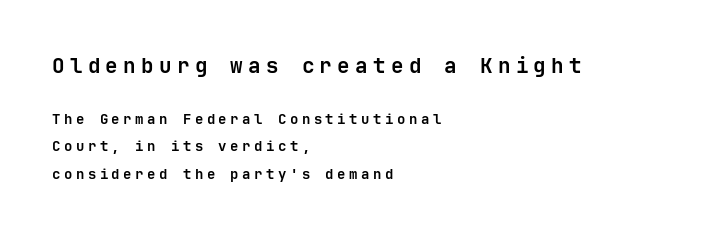
Q: Is the text bold? A: Yes.
Q: Is the text italic (slanted)? A: No, it is upright.
Q: Is the text underlined? A: No.
Q: How is the paragraph aligned? A: Left-aligned.
Q: Is the spacing between letters normal or unusually wide? A: Unusually wide.
Q: Is the spacing between lines tight, normal or loose? A: Loose.
Q: Which block of text is set in a larger size, the first (top) or the second (bottom)? A: The first (top) one.
